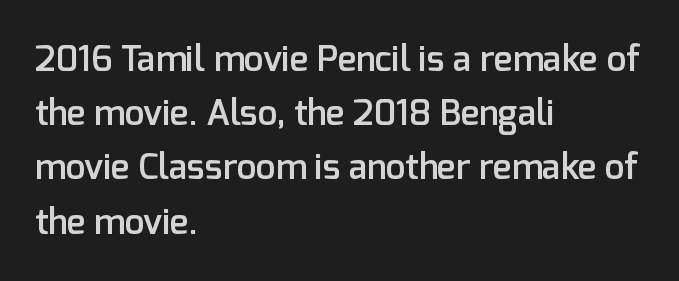
{"serif": "no", "italic": "no", "bold": "semi", "weight": "semibold", "width": "normal", "stroke_contrast": "low", "x_height": "medium", "monospaced": "no", "underline": "no", "align": "left", "line_spacing": "normal", "line_spacing_ratio": 1.55, "letter_spacing": "normal", "letter_spacing_em": 0.0, "glyph_px": 35}
